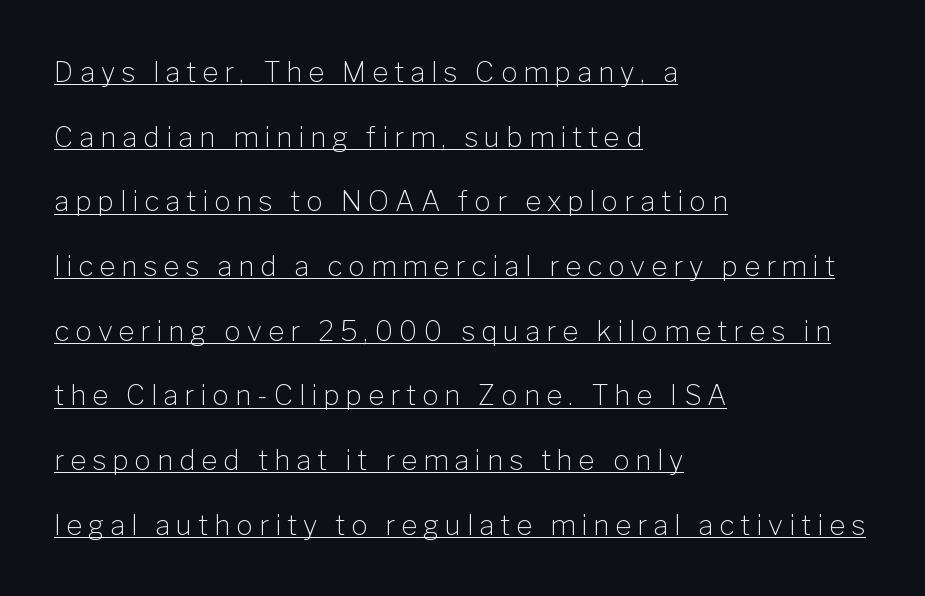
{"serif": "no", "italic": "no", "bold": "no", "weight": "light", "width": "normal", "stroke_contrast": "low", "x_height": "medium", "monospaced": "no", "underline": "yes", "align": "left", "line_spacing": "loose", "line_spacing_ratio": 2.31, "letter_spacing": "wide", "letter_spacing_em": 0.21, "glyph_px": 28}
